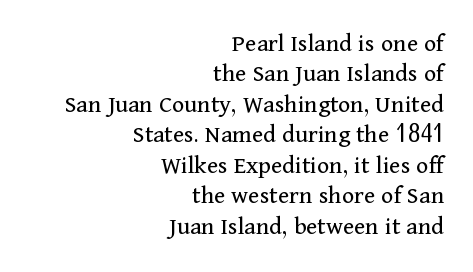
The image shows 26 px text type, upright; set right-aligned, line spacing 1.17x, normal letter spacing, not underlined.
